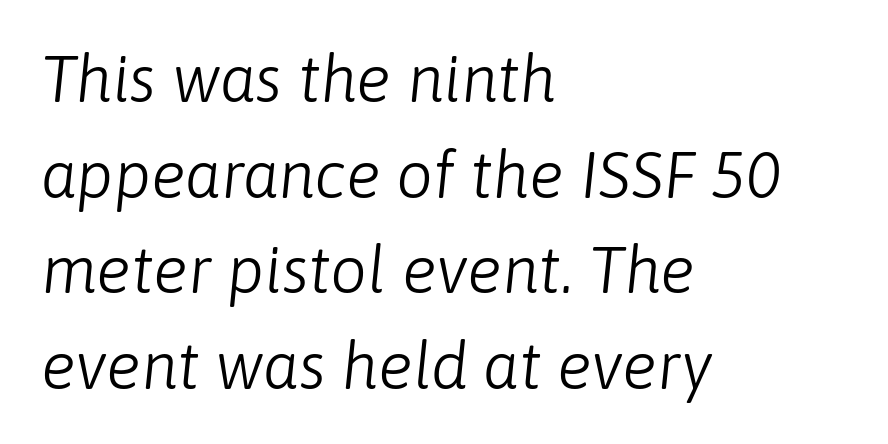
{"italic": "yes", "lean": "right", "slant_degrees": 6, "bold": "no", "weight": "light", "width": "normal", "stroke_contrast": "low", "x_height": "medium", "monospaced": "no", "underline": "no", "align": "left", "line_spacing": "normal", "line_spacing_ratio": 1.47, "letter_spacing": "normal", "letter_spacing_em": 0.0, "glyph_px": 65}
